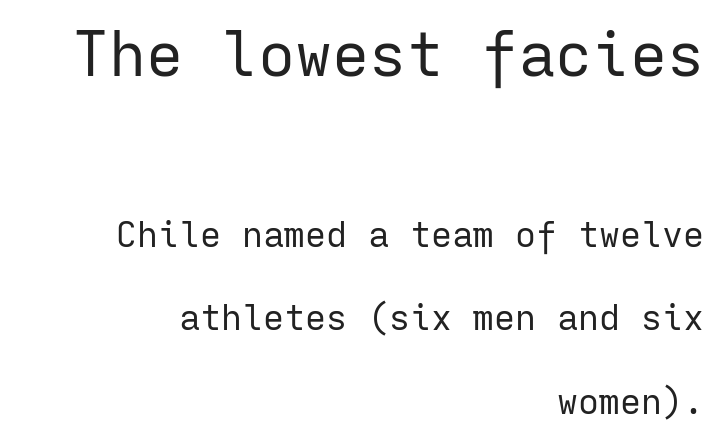
{"serif": "no", "italic": "no", "bold": "no", "weight": "regular", "width": "normal", "stroke_contrast": "low", "x_height": "medium", "monospaced": "yes", "underline": "no", "align": "right", "line_spacing": "loose", "line_spacing_ratio": 2.38, "letter_spacing": "normal", "letter_spacing_em": 0.0, "larger_block": "first", "size_ratio": 1.77, "glyph_px": 62}
